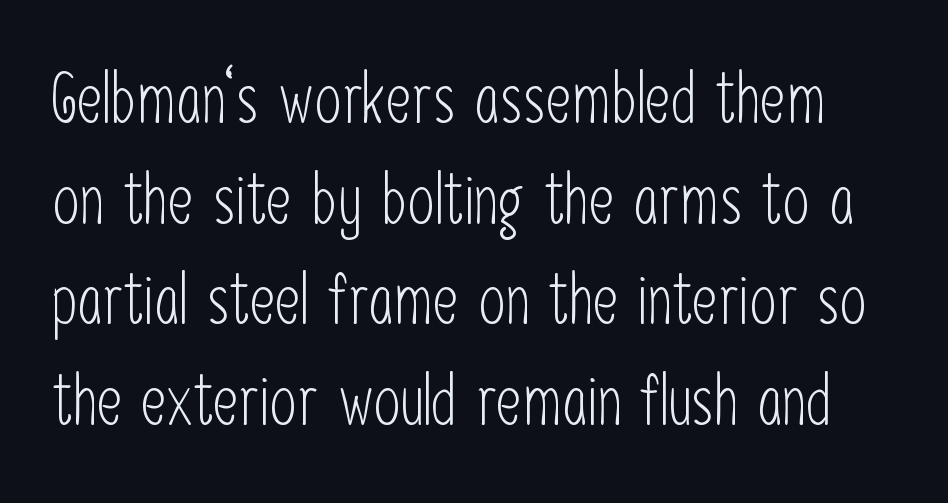
Q: Is the text bold? A: No.
Q: Is the text italic (slanted)? A: No, it is upright.
Q: Is the typeface a serif or a sans-serif typeface? A: Sans-serif.
Q: Is the text underlined? A: No.
Q: Is the spacing between letters normal or unusually wide? A: Normal.
Q: Is the spacing between lines tight, normal or loose? A: Normal.
Q: Width (condensed, normal, or wide)? A: Condensed.
Q: Stroke contrast? A: Low.
Q: x-height? A: Medium.
Q: Monospaced? A: No.
